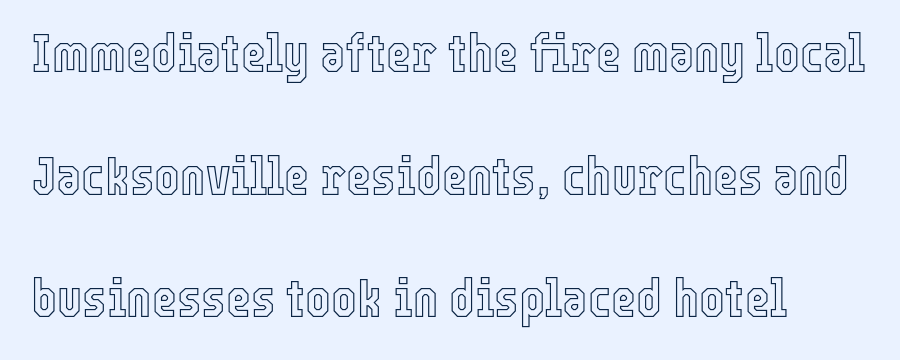
Q: Is the text italic (slanted)? A: No, it is upright.
Q: Is the text underlined? A: No.
Q: Is the spacing between letters normal or unusually wide? A: Normal.
Q: Is the spacing between lines tight, normal or loose? A: Loose.
Q: Width (condensed, normal, or wide)? A: Condensed.
Q: x-height? A: Medium.
Q: Monospaced? A: No.
